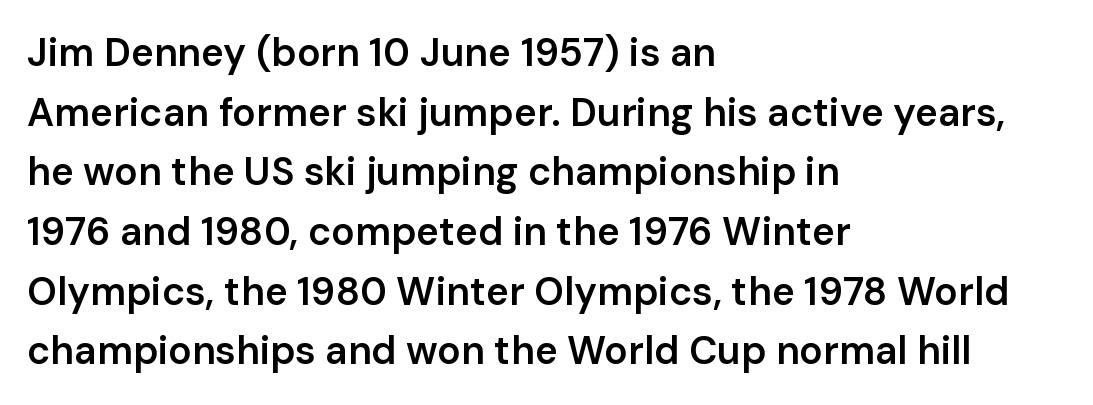
{"serif": "no", "italic": "no", "bold": "semi", "weight": "semibold", "width": "normal", "stroke_contrast": "low", "x_height": "medium", "monospaced": "no", "underline": "no", "align": "left", "line_spacing": "normal", "line_spacing_ratio": 1.53, "letter_spacing": "normal", "letter_spacing_em": 0.0, "glyph_px": 39}
